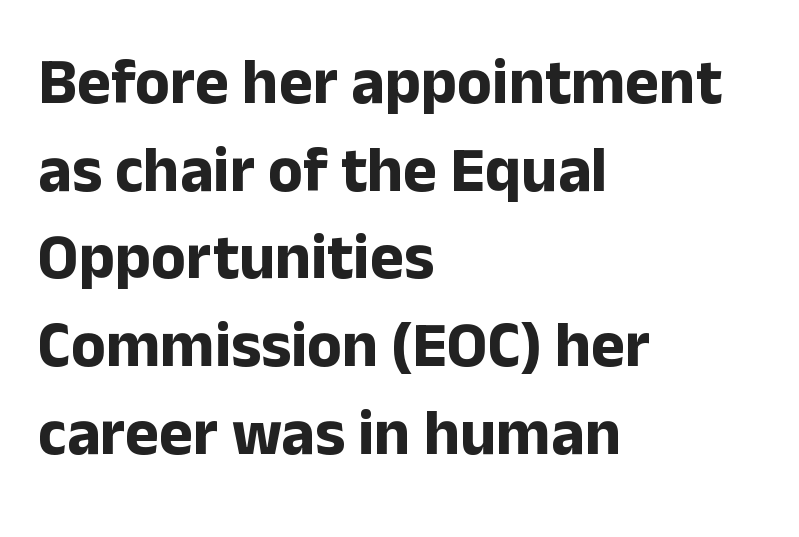
{"serif": "no", "italic": "no", "bold": "yes", "weight": "bold", "width": "normal", "stroke_contrast": "low", "x_height": "medium", "monospaced": "no", "underline": "no", "align": "left", "line_spacing": "normal", "line_spacing_ratio": 1.37, "letter_spacing": "normal", "letter_spacing_em": 0.0, "glyph_px": 64}
